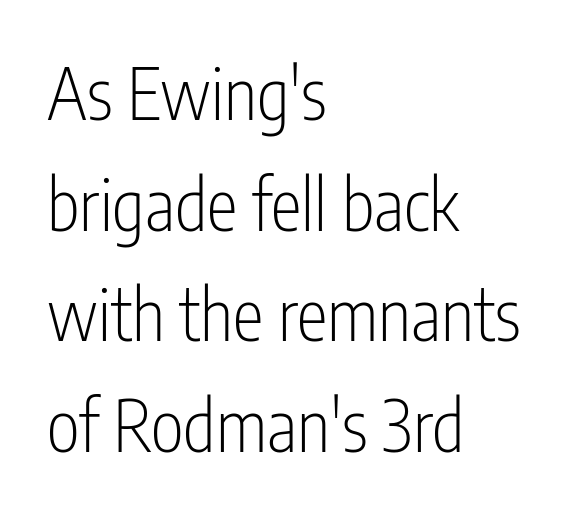
No letter is thick-stroked: the sample isn't bold. Unlike italic type, these characters show no tilt at all. Compared with typical body copy, the letter spacing here is the same. Only glyphs here, with clear space below each row. Think of a printed novel: that variable character pitch is what you see here. Notice how the passage keeps a crisp vertical edge on the left only.
